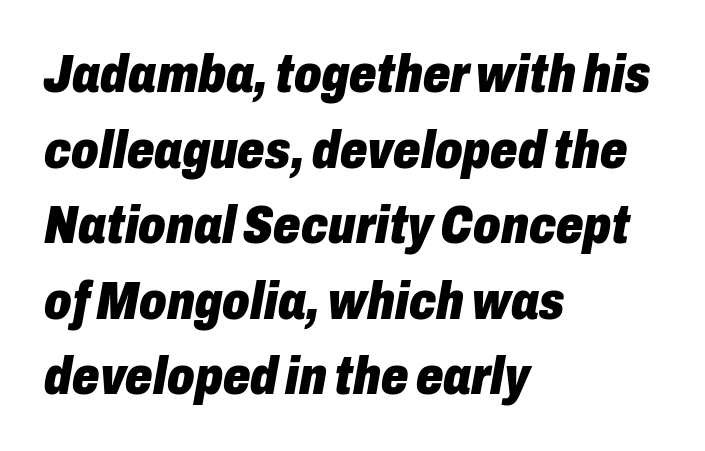
The gaps between neighbouring characters are ordinary and unremarkable. The specimen reads as italic at a glance. Each letter keeps its own natural width here, so spacing adapts to shape. Vertically, the passage feels balanced, rows spaced as you'd expect. Is the type bold? Yes — the strokes are clearly thick and heavy. The rag falls on the right side of this text block.
